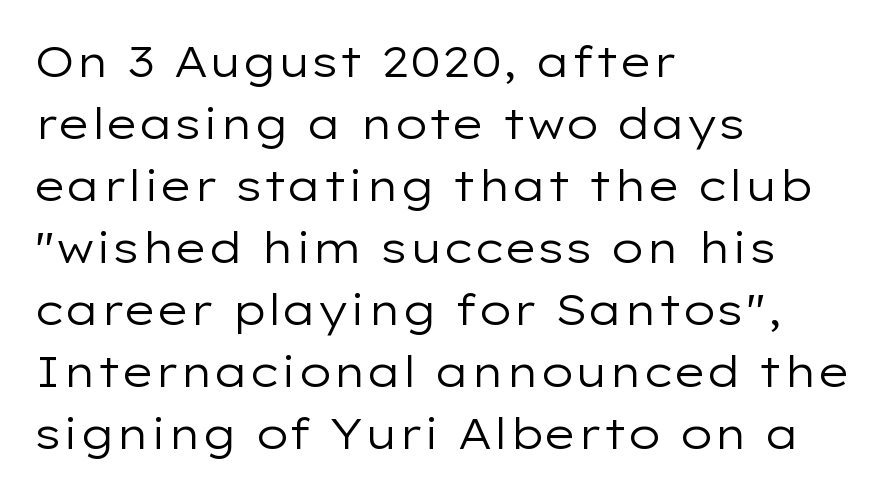
Q: Is the text bold? A: No.
Q: Is the text italic (slanted)? A: No, it is upright.
Q: Is the typeface a serif or a sans-serif typeface? A: Sans-serif.
Q: Is the text underlined? A: No.
Q: How is the paragraph aligned? A: Left-aligned.
Q: Is the spacing between letters normal or unusually wide? A: Normal.
Q: Is the spacing between lines tight, normal or loose? A: Normal.
Q: Width (condensed, normal, or wide)? A: Wide.
Q: Stroke contrast? A: Low.
Q: x-height? A: Medium.
Q: Monospaced? A: No.
